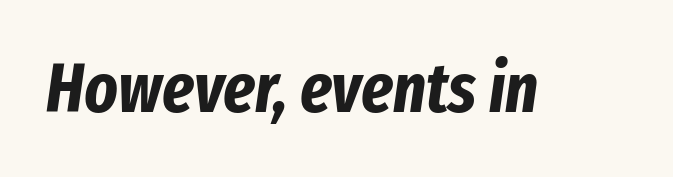
Q: Is the text bold? A: Yes.
Q: Is the text italic (slanted)? A: Yes, it leans right by about 8 degrees.
Q: Is the text underlined? A: No.
Q: Is the spacing between letters normal or unusually wide? A: Normal.
Q: Width (condensed, normal, or wide)? A: Condensed.
Q: Stroke contrast? A: Low.
Q: x-height? A: Medium.
Q: Monospaced? A: No.
